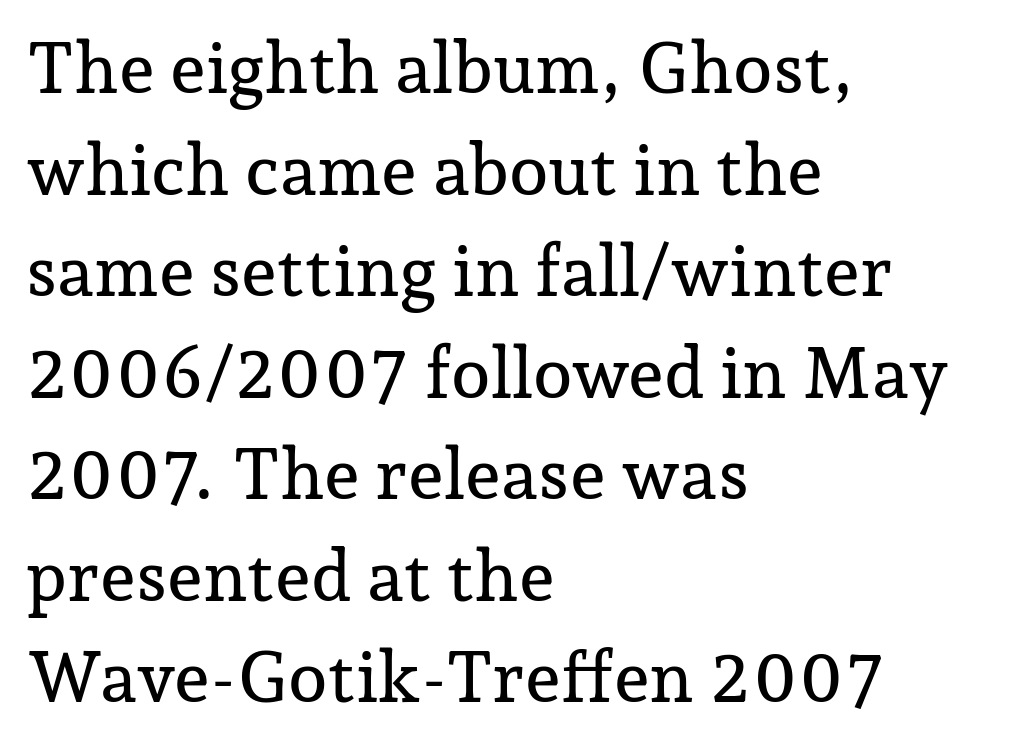
{"serif": "yes", "italic": "no", "width": "normal", "stroke_contrast": "low", "x_height": "medium", "monospaced": "no", "underline": "no", "align": "left", "line_spacing": "normal", "line_spacing_ratio": 1.43, "letter_spacing": "normal", "letter_spacing_em": 0.0, "glyph_px": 71}
